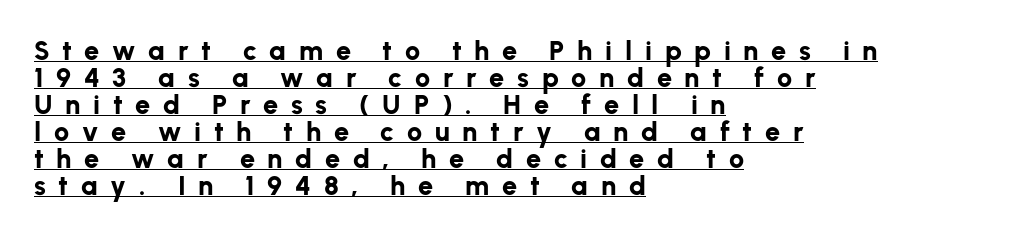
The image shows 27 px bold type, upright; set left-aligned, tight line spacing (1.0x), unusually wide letter spacing (+0.47 em), underlined.
